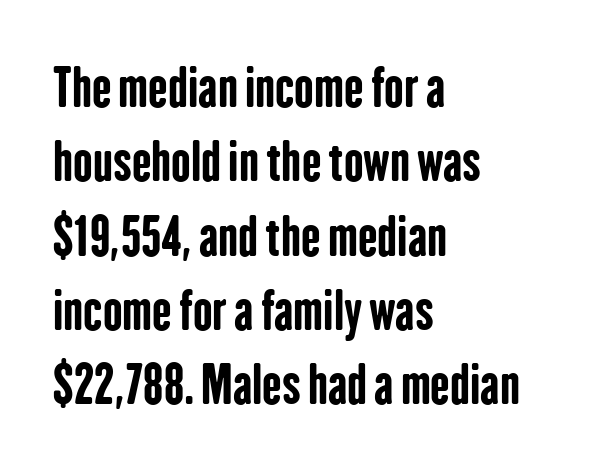
The image shows 52 px bold, condensed sans-serif type, upright; set left-aligned, normal line spacing (1.43x), normal letter spacing, not underlined; low stroke contrast and a medium x-height.
